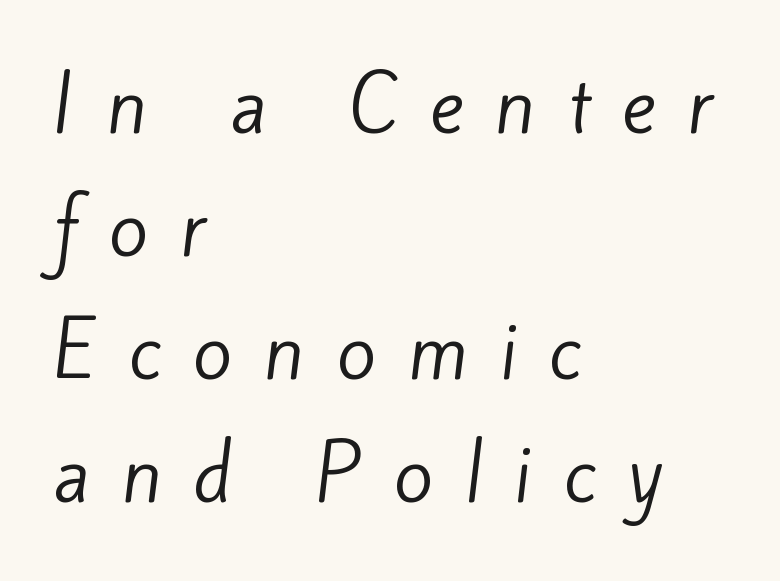
Q: Is the text bold? A: No.
Q: Is the typeface a serif or a sans-serif typeface? A: Sans-serif.
Q: Is the text underlined? A: No.
Q: How is the paragraph aligned? A: Left-aligned.
Q: Is the spacing between letters normal or unusually wide? A: Unusually wide.
Q: Width (condensed, normal, or wide)? A: Normal.
Q: Stroke contrast? A: Low.
Q: x-height? A: Small.
Q: Monospaced? A: No.
